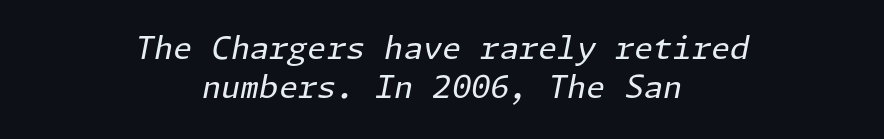
Q: Is the text bold? A: No.
Q: Is the text italic (slanted)? A: Yes, it leans right by about 11 degrees.
Q: Is the text underlined? A: No.
Q: How is the paragraph aligned? A: Centered.
Q: Is the spacing between letters normal or unusually wide? A: Normal.
Q: Is the spacing between lines tight, normal or loose? A: Normal.
Q: Width (condensed, normal, or wide)? A: Normal.
Q: Stroke contrast? A: Low.
Q: x-height? A: Medium.
